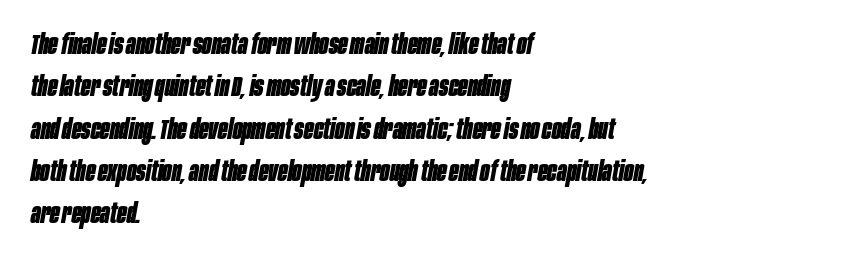
{"italic": "yes", "lean": "right", "slant_degrees": 10, "bold": "yes", "weight": "bold", "width": "condensed", "stroke_contrast": "low", "x_height": "large", "monospaced": "no", "underline": "no", "align": "left", "line_spacing": "normal", "line_spacing_ratio": 1.51, "letter_spacing": "normal", "letter_spacing_em": 0.0, "glyph_px": 28}
